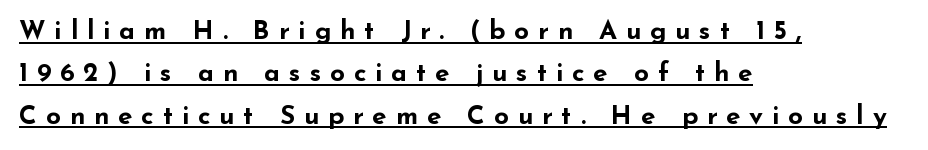
Q: Is the text bold? A: Yes.
Q: Is the text italic (slanted)? A: No, it is upright.
Q: Is the text underlined? A: Yes.
Q: How is the paragraph aligned? A: Left-aligned.
Q: Is the spacing between letters normal or unusually wide? A: Unusually wide.
Q: Is the spacing between lines tight, normal or loose? A: Normal.
